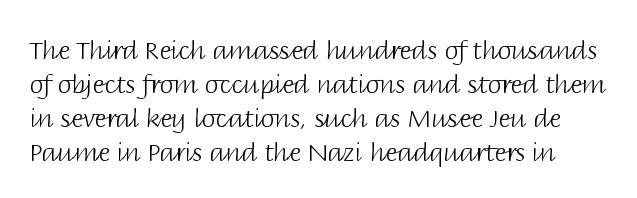
The image shows 25 px text type, upright; set normal line spacing (1.36x), normal letter spacing, not underlined.
